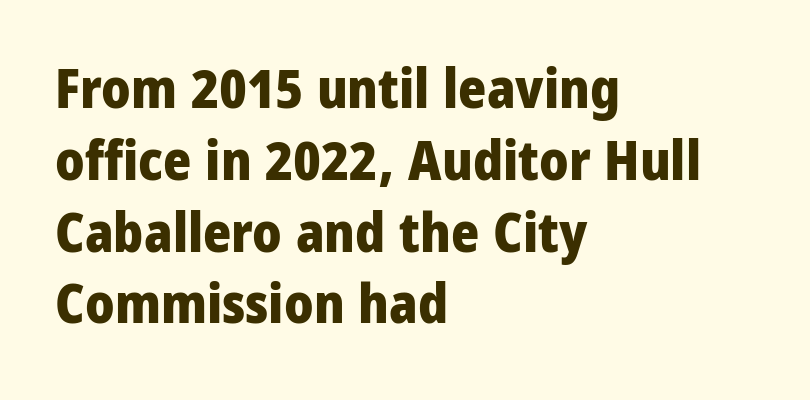
The image shows 54 px heavy, condensed sans-serif type, upright; set left-aligned, normal line spacing (1.33x), normal letter spacing, not underlined; low stroke contrast and a large x-height.
